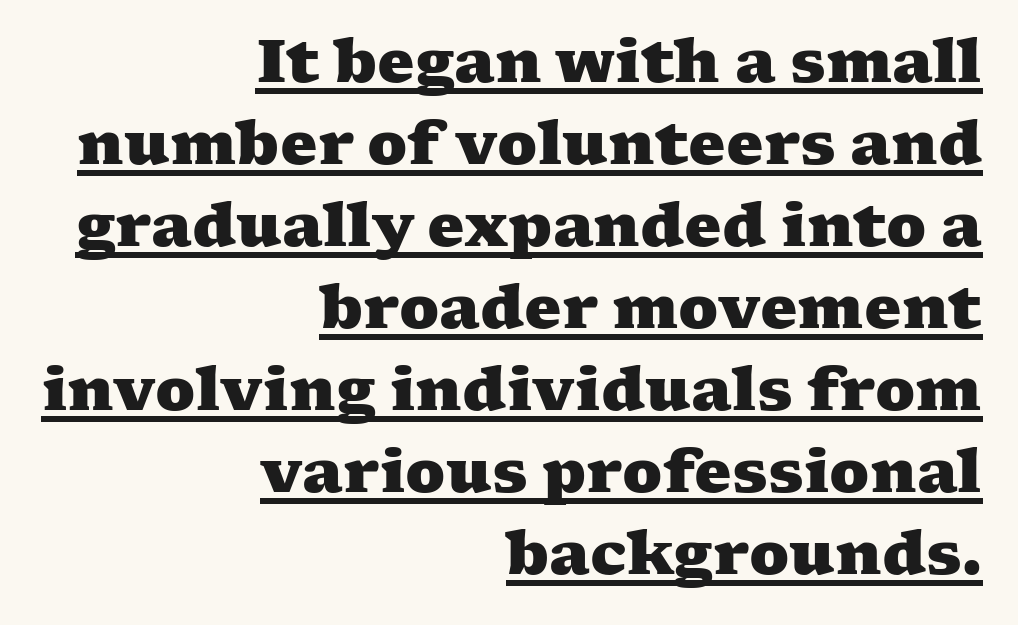
Q: Is the text bold? A: Yes.
Q: Is the typeface a serif or a sans-serif typeface? A: Serif.
Q: Is the text underlined? A: Yes.
Q: How is the paragraph aligned? A: Right-aligned.
Q: Is the spacing between letters normal or unusually wide? A: Normal.
Q: Is the spacing between lines tight, normal or loose? A: Normal.
Q: Width (condensed, normal, or wide)? A: Wide.
Q: Stroke contrast? A: Medium.
Q: x-height? A: Medium.
Q: Monospaced? A: No.
